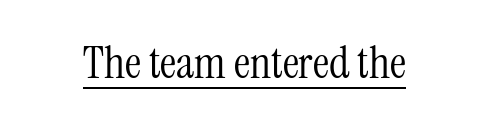
The image shows 45 px light, condensed serif type, upright; set normal letter spacing, underlined; medium stroke contrast and a medium x-height.
